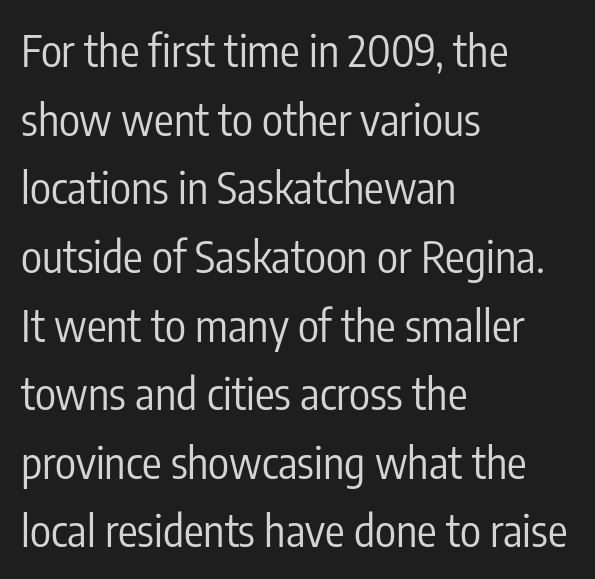
{"serif": "no", "italic": "no", "bold": "no", "weight": "regular", "width": "condensed", "stroke_contrast": "low", "x_height": "medium", "monospaced": "no", "underline": "no", "align": "left", "line_spacing": "normal", "line_spacing_ratio": 1.56, "letter_spacing": "normal", "letter_spacing_em": 0.0, "glyph_px": 44}
